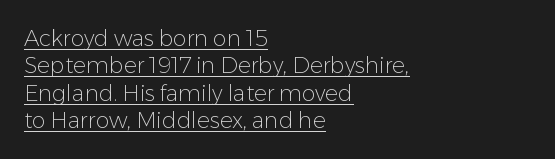
Q: Is the text bold? A: No.
Q: Is the text italic (slanted)? A: No, it is upright.
Q: Is the text underlined? A: Yes.
Q: How is the paragraph aligned? A: Left-aligned.
Q: Is the spacing between letters normal or unusually wide? A: Normal.
Q: Is the spacing between lines tight, normal or loose? A: Normal.
